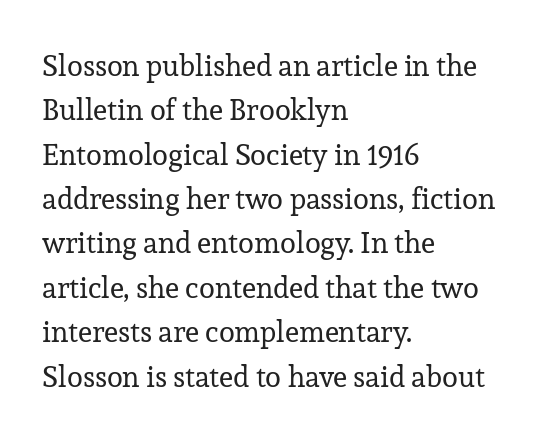
Descenders hang freely into open space. Inter-character spacing is left at the font's built-in metrics. This sample is left-justified, so line endings fall wherever the words run out. How would I describe the line gaps? Plain and ordinary. The type family on display is of the serif kind.
